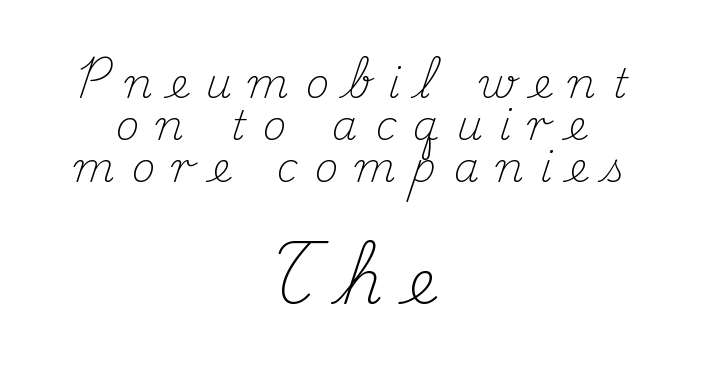
The image shows 62 px light serif type; set centered, tight line spacing (1.03x), unusually wide letter spacing (+0.41 em), not underlined; the second (bottom) block is 1.51x larger; medium stroke contrast and a small x-height.
